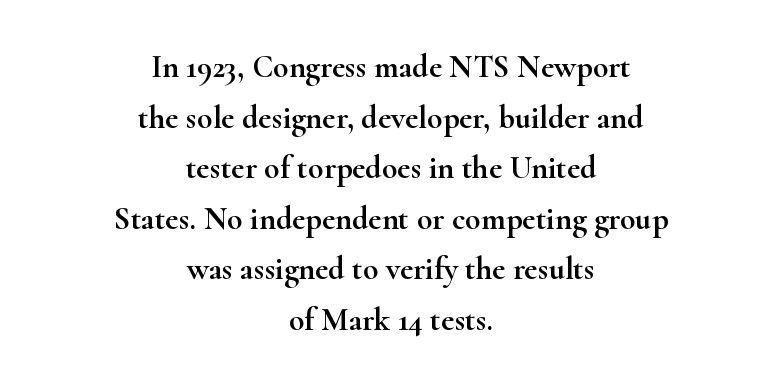
The image shows 32 px wide serif type, upright; set centered, normal line spacing (1.58x), normal letter spacing, not underlined; high stroke contrast and a small x-height.
